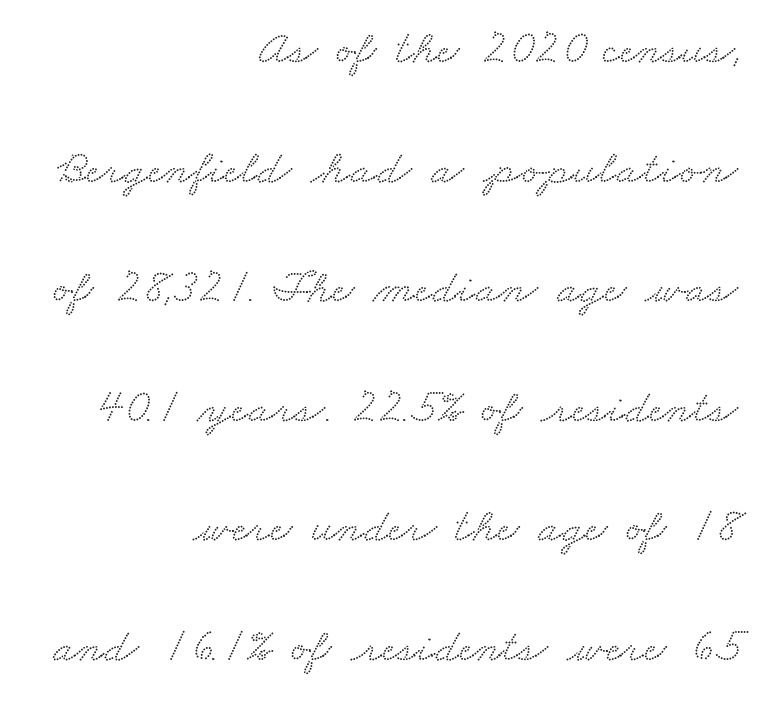
The image shows 48 px wide serif type; set right-aligned, loose line spacing (2.49x), normal letter spacing, not underlined; low stroke contrast and a small x-height.
